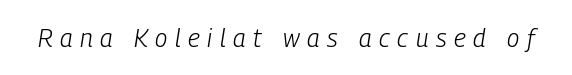
The image shows 25 px text type, italic (leaning right); set unusually wide letter spacing (+0.3 em), not underlined.
